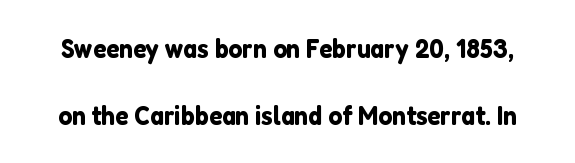
{"italic": "no", "underline": "no", "line_spacing": "loose", "line_spacing_ratio": 2.47, "letter_spacing": "normal", "letter_spacing_em": 0.0, "glyph_px": 27}
